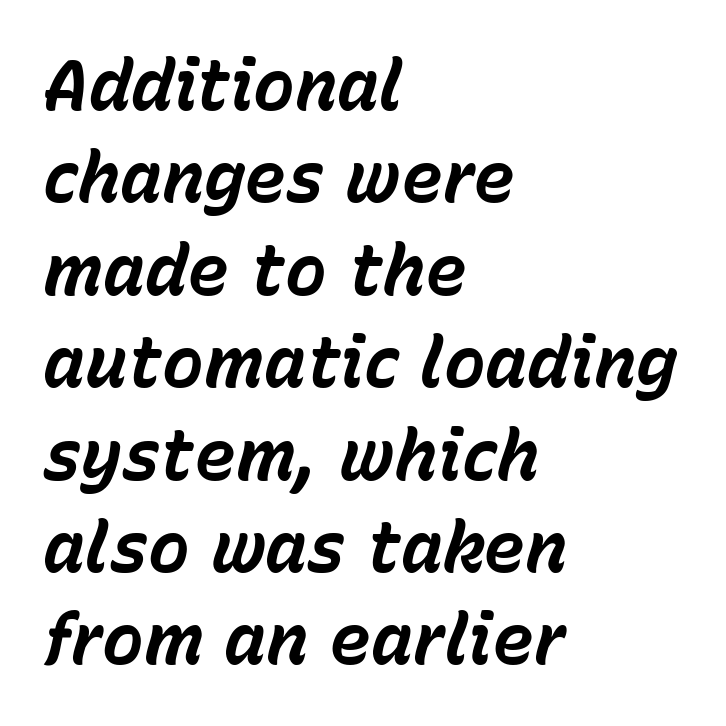
A typesetter would call this proportional, since set widths differ per character. Teacher's note: observe the even left margin — that is flush-left alignment. In terms of letterspacing, this is plain default setting. The passage shown is emphatically bold. A clean baseline with only descenders dipping below it.
